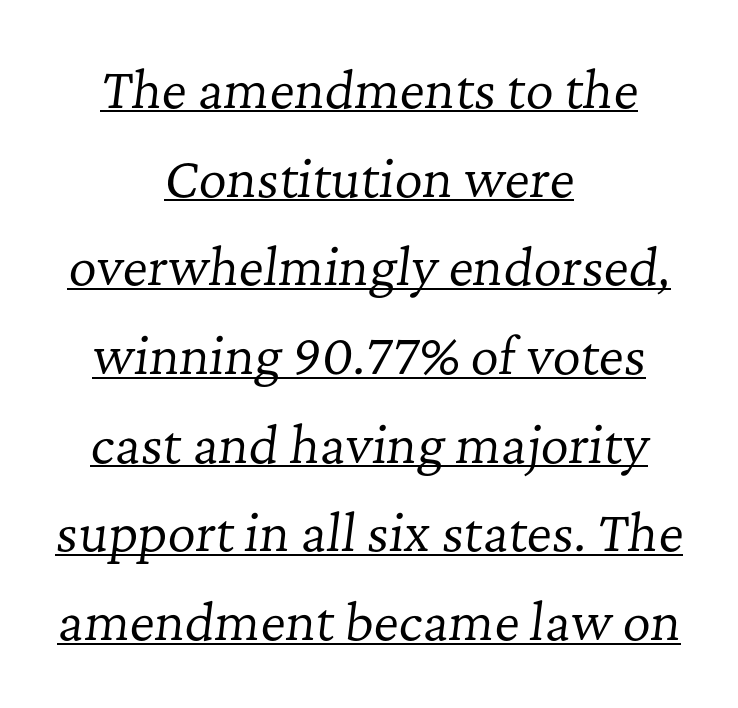
{"serif": "yes", "italic": "yes", "lean": "right", "slant_degrees": 7, "bold": "no", "weight": "regular", "width": "normal", "stroke_contrast": "low", "x_height": "medium", "monospaced": "no", "underline": "yes", "align": "center", "line_spacing_ratio": 1.81, "letter_spacing": "normal", "letter_spacing_em": 0.0, "glyph_px": 49}
